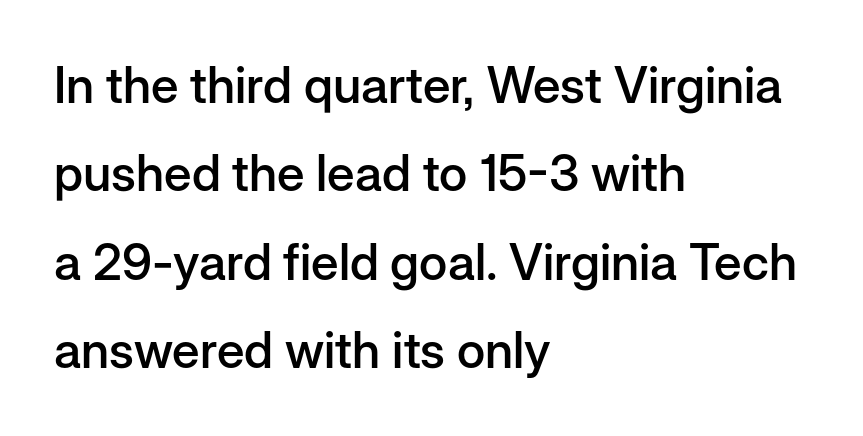
Q: Is the text bold? A: Semi-bold.
Q: Is the text italic (slanted)? A: No, it is upright.
Q: Is the typeface a serif or a sans-serif typeface? A: Sans-serif.
Q: Is the text underlined? A: No.
Q: How is the paragraph aligned? A: Left-aligned.
Q: Is the spacing between letters normal or unusually wide? A: Normal.
Q: Width (condensed, normal, or wide)? A: Normal.
Q: Stroke contrast? A: Low.
Q: x-height? A: Medium.
Q: Monospaced? A: No.
